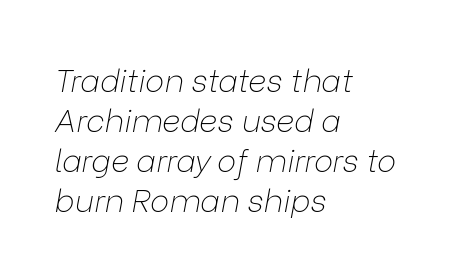
{"italic": "yes", "lean": "right", "slant_degrees": 9, "bold": "no", "weight": "thin", "width": "normal", "stroke_contrast": "low", "x_height": "medium", "monospaced": "no", "underline": "no", "align": "left", "line_spacing": "normal", "line_spacing_ratio": 1.25, "letter_spacing": "normal", "letter_spacing_em": 0.0, "glyph_px": 32}
